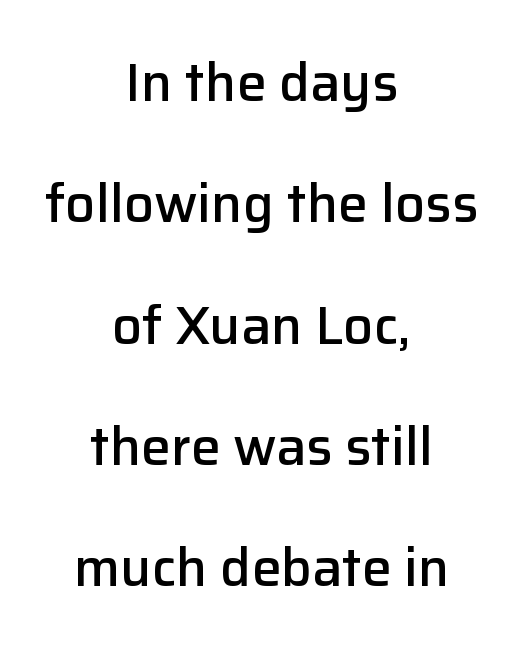
{"serif": "no", "italic": "no", "bold": "semi", "weight": "semibold", "width": "normal", "stroke_contrast": "low", "x_height": "medium", "monospaced": "no", "underline": "no", "align": "center", "line_spacing": "loose", "line_spacing_ratio": 2.29, "letter_spacing": "normal", "letter_spacing_em": 0.0, "glyph_px": 53}
